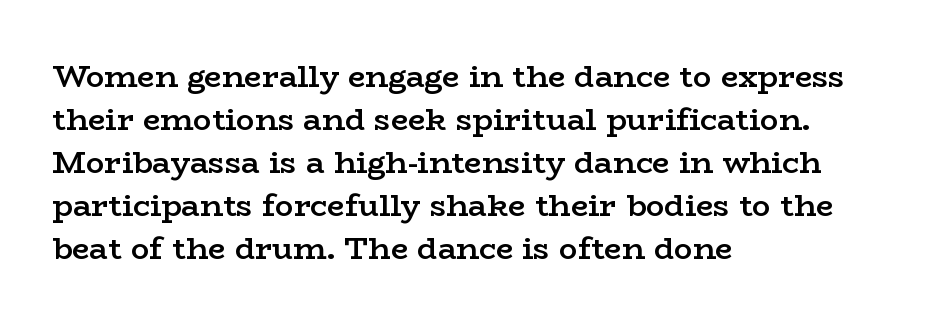
{"serif": "yes", "italic": "no", "bold": "semi", "weight": "semibold", "width": "wide", "stroke_contrast": "low", "x_height": "medium", "monospaced": "no", "underline": "no", "align": "left", "line_spacing": "normal", "line_spacing_ratio": 1.39, "letter_spacing": "normal", "letter_spacing_em": 0.0, "glyph_px": 31}
